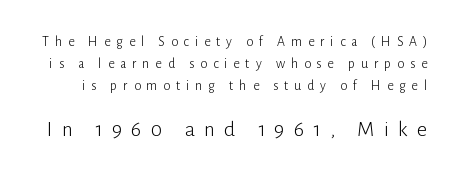
{"italic": "no", "bold": "no", "underline": "no", "line_spacing": "normal", "line_spacing_ratio": 1.57, "letter_spacing": "wide", "letter_spacing_em": 0.42, "larger_block": "second", "size_ratio": 1.57, "glyph_px": 22}
